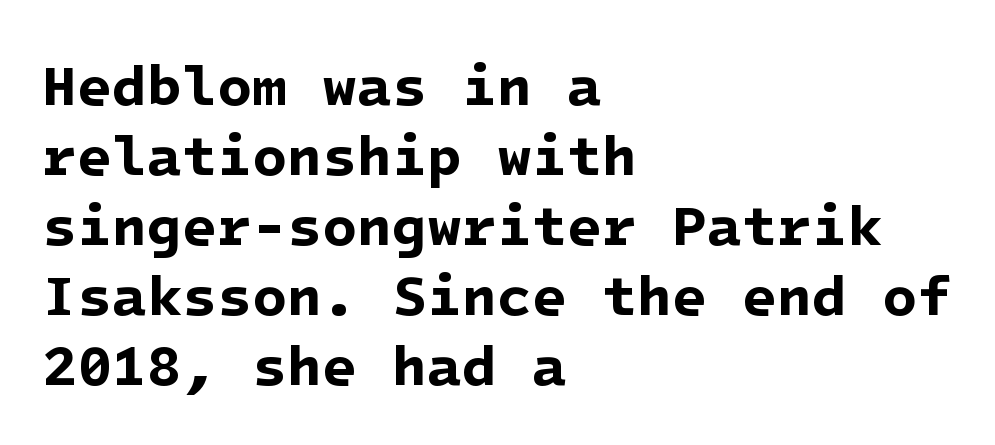
The image shows 57 px bold sans-serif type; set left-aligned, line spacing 1.23x, normal letter spacing, not underlined; low stroke contrast and a medium x-height.
